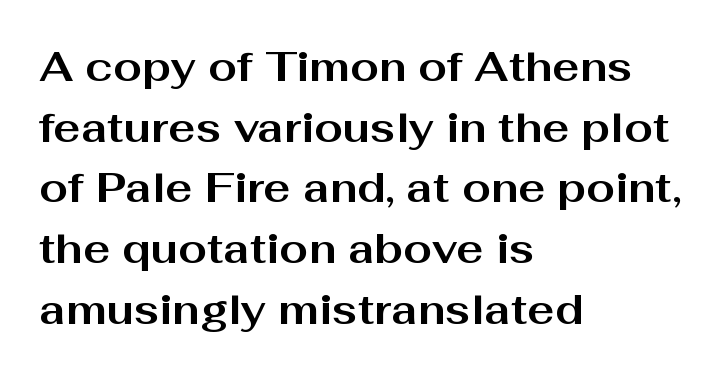
The image shows 41 px bold, wide sans-serif type, upright; set left-aligned, normal line spacing (1.48x), normal letter spacing, not underlined; medium stroke contrast and a medium x-height.
